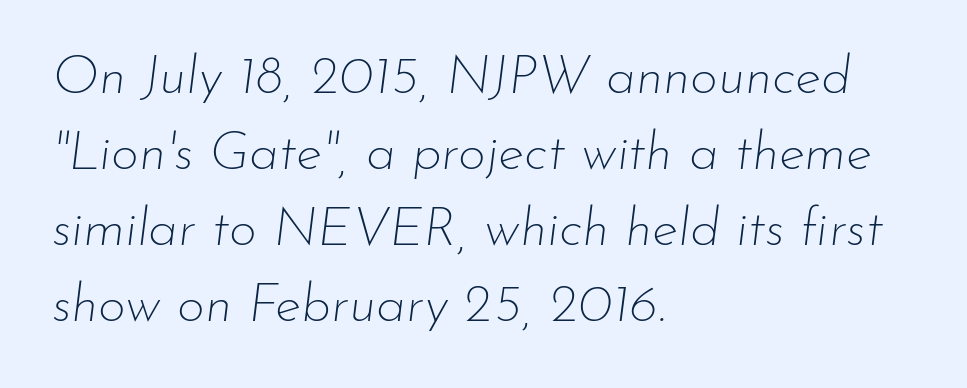
The image shows 54 px thin type, italic (leaning right); set left-aligned, normal line spacing (1.41x), normal letter spacing, not underlined; low stroke contrast and a small x-height.
